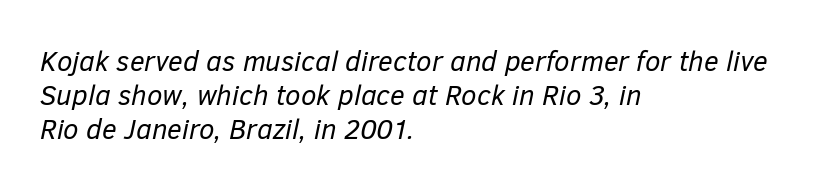
{"italic": "yes", "lean": "right", "slant_degrees": 12, "bold": "no", "weight": "regular", "width": "normal", "stroke_contrast": "low", "x_height": "medium", "monospaced": "no", "underline": "no", "align": "left", "line_spacing_ratio": 1.22, "letter_spacing": "normal", "letter_spacing_em": 0.0, "glyph_px": 28}
